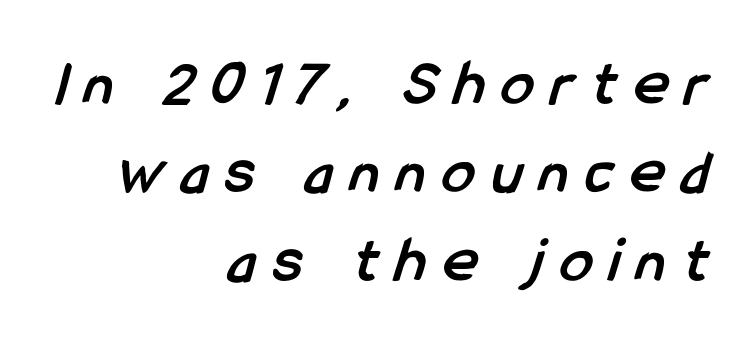
Classification — sans serif. Summary of vertical rhythm: regular, with standard interline spacing. Letters rest on an invisible, unmarked baseline. The letterforms stand isolated, each surrounded by extra space. Pretty heavy lettering here — definitely bold. A typesetter would call this proportional, since set widths differ per character.
